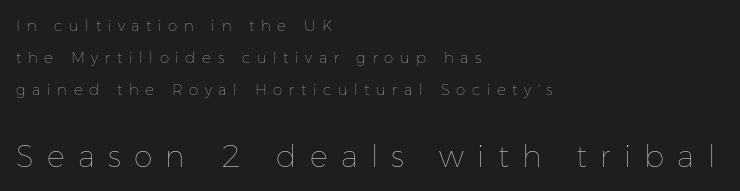
The image shows 30 px thin type, upright; set left-aligned, loose line spacing (2.15x), unusually wide letter spacing (+0.44 em), not underlined; the second (bottom) block is 2.0x larger; low stroke contrast and a medium x-height.
